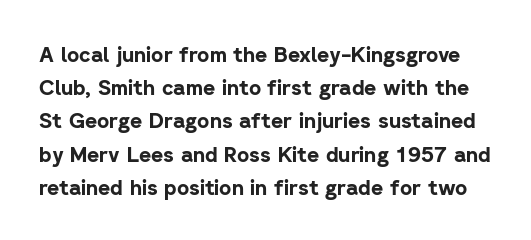
The image shows 21 px bold type, upright; set normal line spacing (1.58x), normal letter spacing, not underlined.
